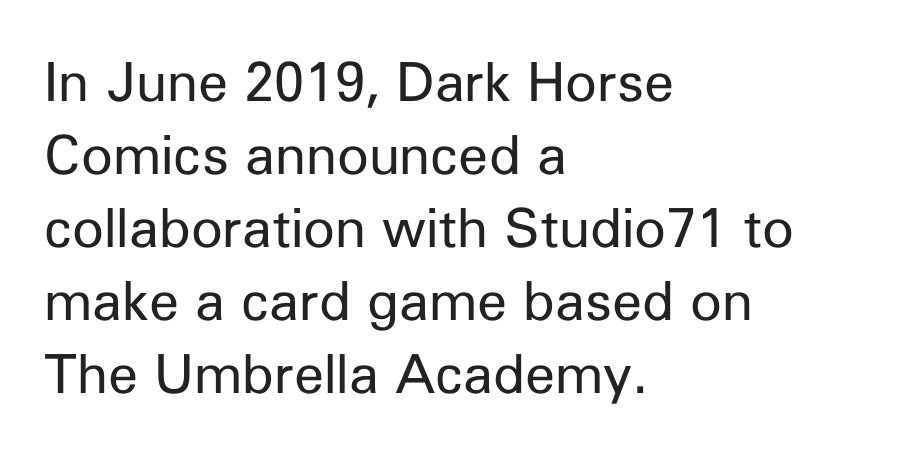
Q: Is the text bold? A: No.
Q: Is the text italic (slanted)? A: No, it is upright.
Q: Is the typeface a serif or a sans-serif typeface? A: Sans-serif.
Q: Is the text underlined? A: No.
Q: How is the paragraph aligned? A: Left-aligned.
Q: Is the spacing between letters normal or unusually wide? A: Normal.
Q: Is the spacing between lines tight, normal or loose? A: Normal.
Q: Width (condensed, normal, or wide)? A: Normal.
Q: Stroke contrast? A: Low.
Q: x-height? A: Medium.
Q: Monospaced? A: No.
